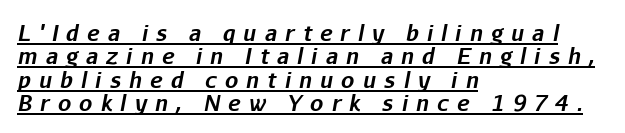
Typographic density is high because the face is bold. Designer's note — italics engaged. The passage shown has open, widely tracked lettering throughout. Descenders here cross a horizontal rule under the line. The vertical gap from one line to the next is small.
